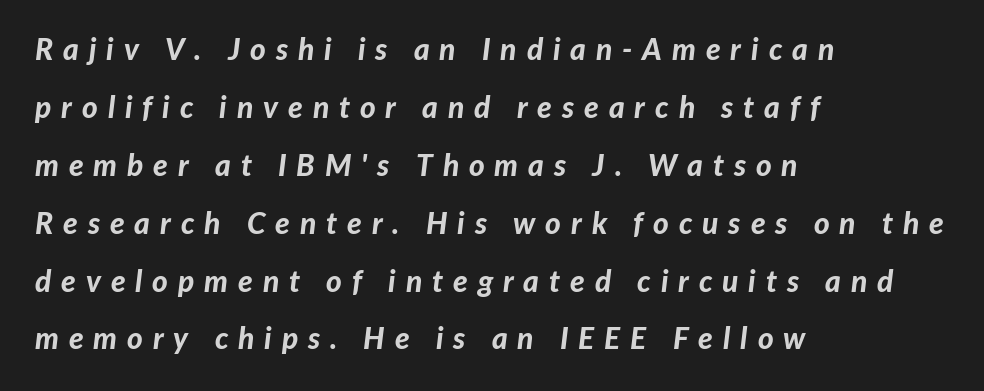
{"italic": "yes", "lean": "right", "slant_degrees": 7, "bold": "yes", "weight": "bold", "width": "normal", "stroke_contrast": "low", "x_height": "medium", "monospaced": "no", "underline": "no", "align": "left", "line_spacing": "loose", "line_spacing_ratio": 1.93, "letter_spacing": "wide", "letter_spacing_em": 0.33, "glyph_px": 30}
